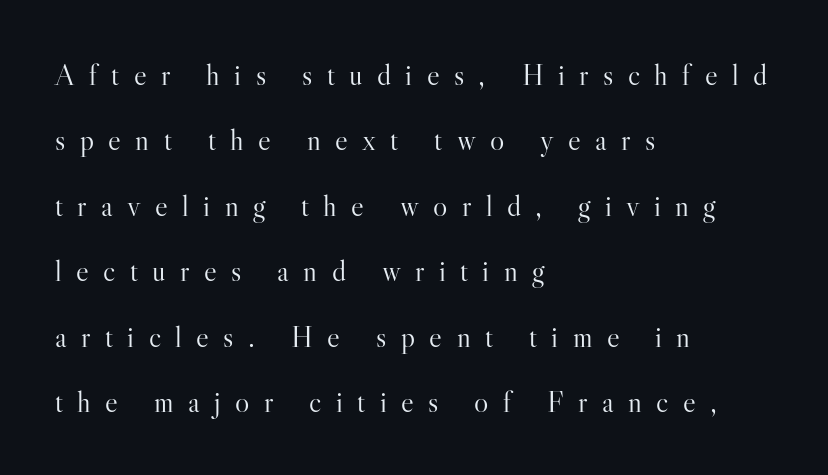
The image shows 30 px light serif type, upright; set left-aligned, loose line spacing (2.18x), unusually wide letter spacing (+0.48 em), not underlined; high stroke contrast and a small x-height.
